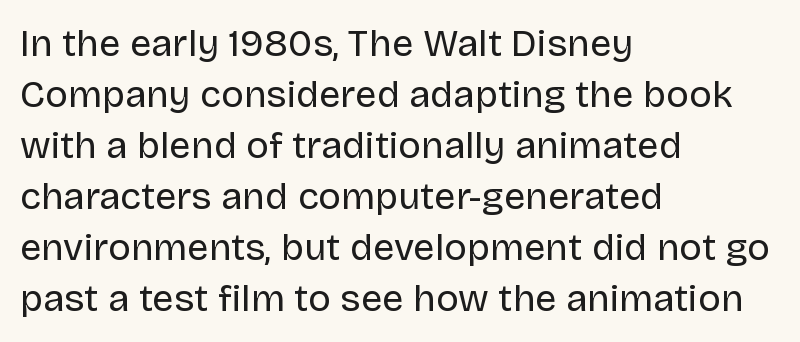
Q: Is the text bold? A: No.
Q: Is the text italic (slanted)? A: No, it is upright.
Q: Is the typeface a serif or a sans-serif typeface? A: Sans-serif.
Q: Is the text underlined? A: No.
Q: How is the paragraph aligned? A: Left-aligned.
Q: Is the spacing between letters normal or unusually wide? A: Normal.
Q: Is the spacing between lines tight, normal or loose? A: Normal.
Q: Width (condensed, normal, or wide)? A: Normal.
Q: Stroke contrast? A: Low.
Q: x-height? A: Large.
Q: Monospaced? A: No.
